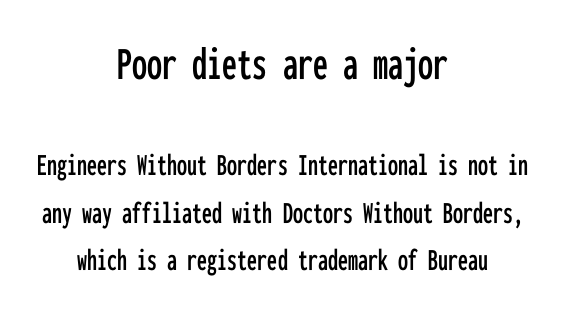
The image shows 48 px condensed sans-serif type, upright, monospaced; set centered, normal line spacing (1.49x), normal letter spacing, not underlined; the first (top) block is 1.5x larger; low stroke contrast and a medium x-height.
